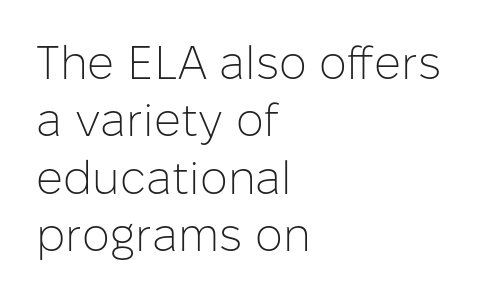
Q: Is the text bold? A: No.
Q: Is the text italic (slanted)? A: No, it is upright.
Q: Is the typeface a serif or a sans-serif typeface? A: Sans-serif.
Q: Is the text underlined? A: No.
Q: How is the paragraph aligned? A: Left-aligned.
Q: Is the spacing between letters normal or unusually wide? A: Normal.
Q: Width (condensed, normal, or wide)? A: Normal.
Q: Stroke contrast? A: Low.
Q: x-height? A: Medium.
Q: Monospaced? A: No.
